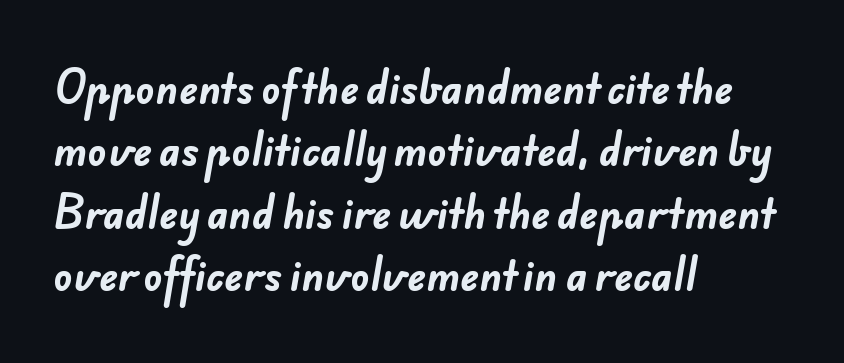
Q: Is the text bold? A: Yes.
Q: Is the typeface a serif or a sans-serif typeface? A: Sans-serif.
Q: Is the text underlined? A: No.
Q: How is the paragraph aligned? A: Left-aligned.
Q: Is the spacing between letters normal or unusually wide? A: Normal.
Q: Is the spacing between lines tight, normal or loose? A: Normal.
Q: Width (condensed, normal, or wide)? A: Normal.
Q: Stroke contrast? A: Low.
Q: x-height? A: Small.
Q: Monospaced? A: No.
